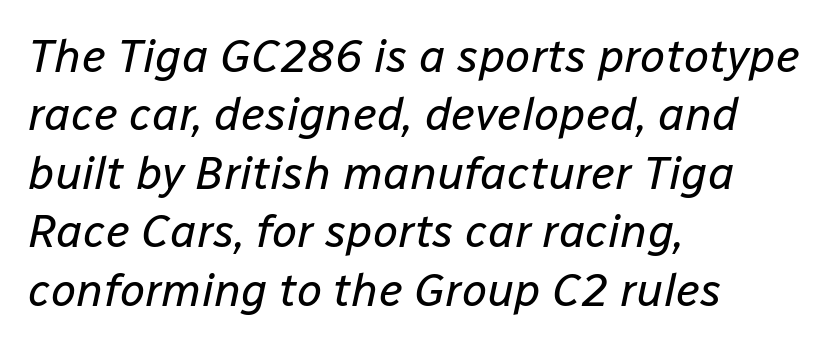
{"italic": "yes", "lean": "right", "slant_degrees": 12, "bold": "no", "weight": "regular", "width": "normal", "stroke_contrast": "low", "x_height": "medium", "monospaced": "no", "underline": "no", "align": "left", "line_spacing": "normal", "line_spacing_ratio": 1.27, "letter_spacing": "normal", "letter_spacing_em": 0.0, "glyph_px": 46}
